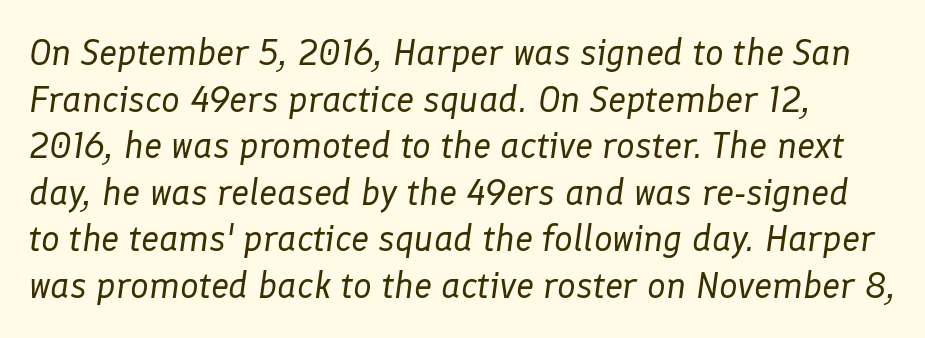
Stems and bowls with no extra thickness — not bold. Look at the tracking — it's just the regular setting, nothing added. Has an underline been added? It has not. A typesetter would mark this as italic.
